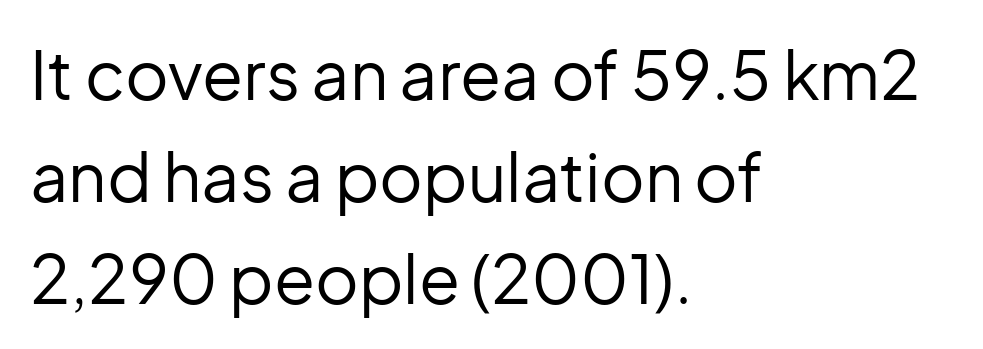
The image shows 67 px regular-weight sans-serif type, upright; set left-aligned, normal line spacing (1.52x), normal letter spacing, not underlined; low stroke contrast and a medium x-height.
